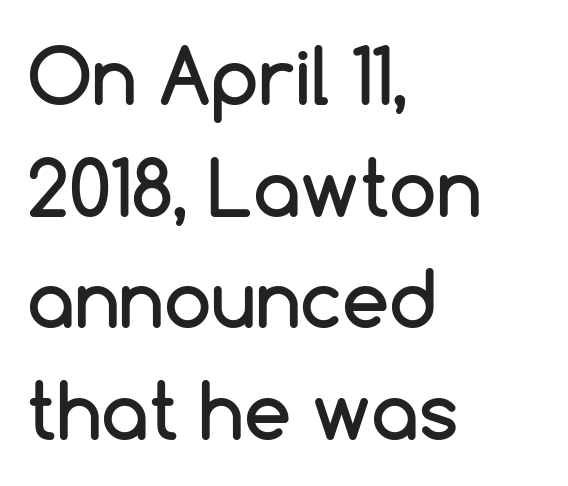
Q: Is the text italic (slanted)? A: No, it is upright.
Q: Is the typeface a serif or a sans-serif typeface? A: Sans-serif.
Q: Is the text underlined? A: No.
Q: How is the paragraph aligned? A: Left-aligned.
Q: Is the spacing between letters normal or unusually wide? A: Normal.
Q: Is the spacing between lines tight, normal or loose? A: Normal.
Q: Width (condensed, normal, or wide)? A: Normal.
Q: Stroke contrast? A: Low.
Q: x-height? A: Medium.
Q: Monospaced? A: No.
